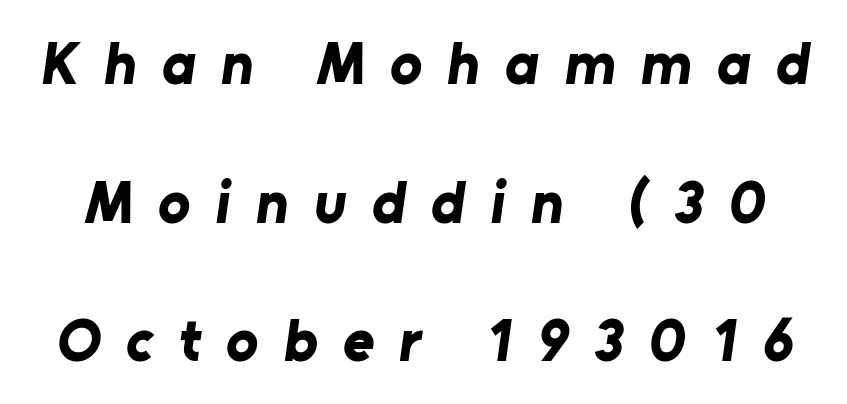
The letters are bold, with thick, heavy strokes. This rendering features lettering with no underline. Words appear elongated and porous because spacing is wide. The passage shown is typeset with a sans-serif family. You could fit nearly another row in the gap between these rows.
